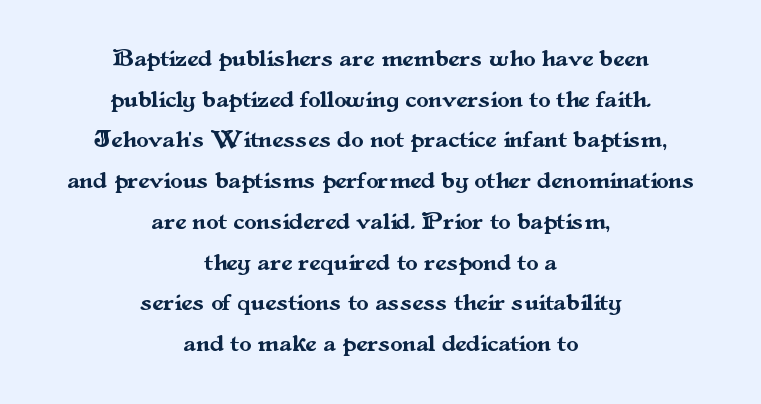
Q: Is the text italic (slanted)? A: No, it is upright.
Q: Is the text underlined? A: No.
Q: How is the paragraph aligned? A: Centered.
Q: Is the spacing between letters normal or unusually wide? A: Normal.
Q: Is the spacing between lines tight, normal or loose? A: Normal.
